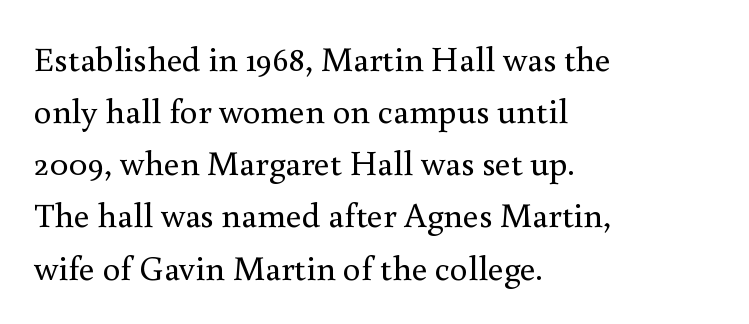
The image shows 35 px regular-weight serif type, upright; set left-aligned, normal line spacing (1.49x), normal letter spacing, not underlined; medium stroke contrast and a small x-height.
